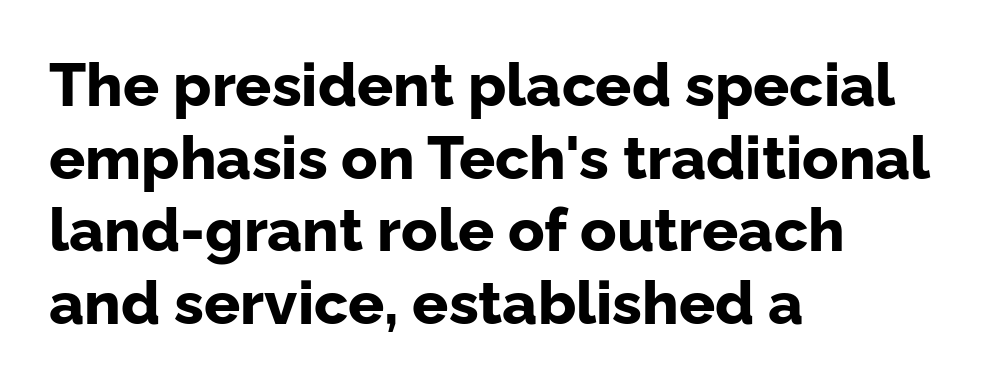
{"serif": "no", "italic": "no", "bold": "yes", "weight": "bold", "width": "normal", "stroke_contrast": "low", "x_height": "medium", "monospaced": "no", "underline": "no", "align": "left", "line_spacing_ratio": 1.21, "letter_spacing": "normal", "letter_spacing_em": 0.0, "glyph_px": 60}
